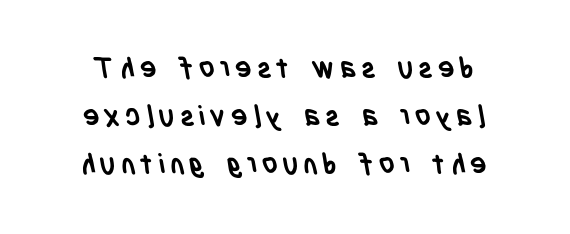
Here the designer chose a conventional face with non-uniform glyph widths. The glyphs have the mass of a bold cut. Observe the absence of serifs on each vertical stroke in this sample. Quick note: underline off.
